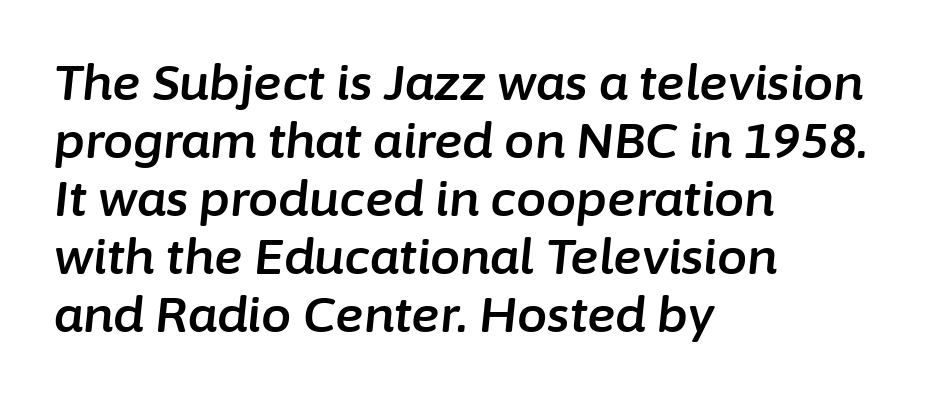
Rule under the text: the space is simply empty. The passage shown leans; its letterforms are oblique. If you drew a ruler down the left edge, every line would touch it. Proportional: the letters do not fall into vertical columns. No extra tracking has been applied to these lines.
